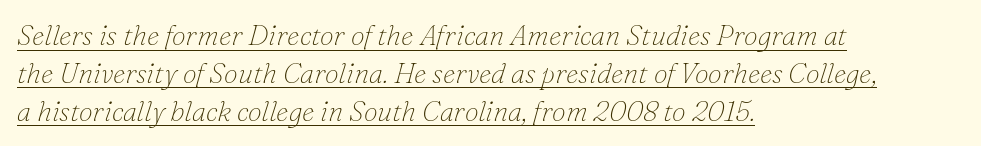
{"serif": "yes", "italic": "yes", "lean": "right", "slant_degrees": 16, "bold": "no", "weight": "thin", "width": "normal", "stroke_contrast": "low", "x_height": "small", "monospaced": "no", "underline": "yes", "align": "left", "line_spacing": "normal", "line_spacing_ratio": 1.35, "letter_spacing": "normal", "letter_spacing_em": 0.0, "glyph_px": 28}
